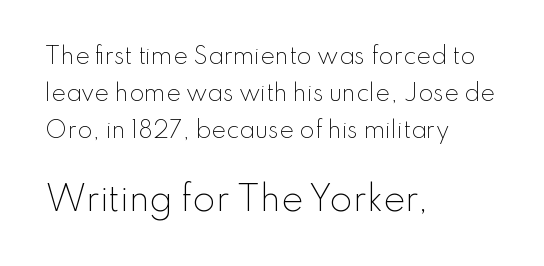
Q: Is the text bold? A: No.
Q: Is the text italic (slanted)? A: No, it is upright.
Q: Is the typeface a serif or a sans-serif typeface? A: Sans-serif.
Q: Is the text underlined? A: No.
Q: How is the paragraph aligned? A: Left-aligned.
Q: Is the spacing between letters normal or unusually wide? A: Normal.
Q: Is the spacing between lines tight, normal or loose? A: Normal.
Q: Which block of text is set in a larger size, the first (top) or the second (bottom)? A: The second (bottom) one.
Q: Width (condensed, normal, or wide)? A: Normal.
Q: Stroke contrast? A: Low.
Q: x-height? A: Small.
Q: Monospaced? A: No.
